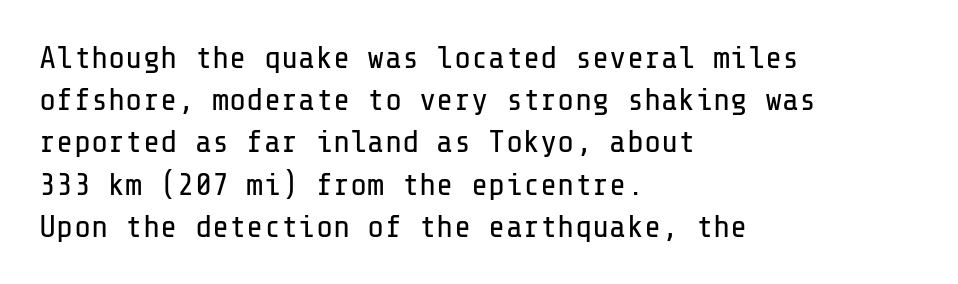
{"serif": "no", "italic": "no", "bold": "no", "weight": "regular", "width": "normal", "stroke_contrast": "low", "x_height": "medium", "underline": "no", "align": "left", "line_spacing": "normal", "line_spacing_ratio": 1.32, "letter_spacing": "normal", "letter_spacing_em": 0.0, "glyph_px": 32}
